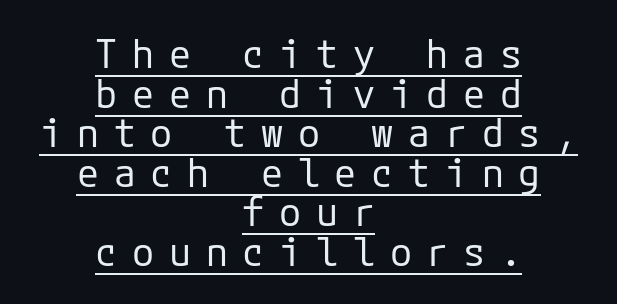
Q: Is the text bold? A: No.
Q: Is the text italic (slanted)? A: No, it is upright.
Q: Is the typeface a serif or a sans-serif typeface? A: Sans-serif.
Q: Is the text underlined? A: Yes.
Q: How is the paragraph aligned? A: Centered.
Q: Is the spacing between letters normal or unusually wide? A: Unusually wide.
Q: Is the spacing between lines tight, normal or loose? A: Tight.
Q: Width (condensed, normal, or wide)? A: Normal.
Q: Stroke contrast? A: Low.
Q: x-height? A: Medium.
